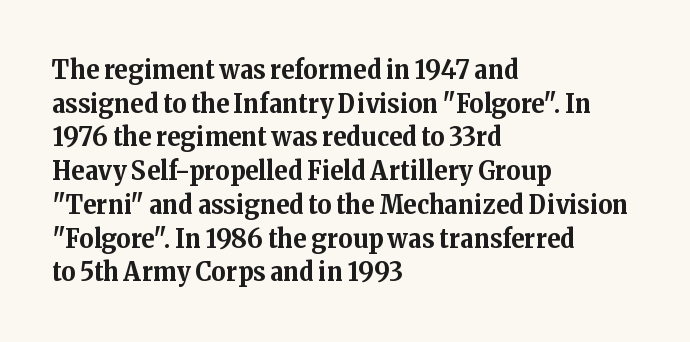
{"italic": "no", "bold": "yes", "underline": "no", "align": "left", "line_spacing": "normal", "line_spacing_ratio": 1.25, "letter_spacing": "normal", "letter_spacing_em": 0.0, "glyph_px": 27}
